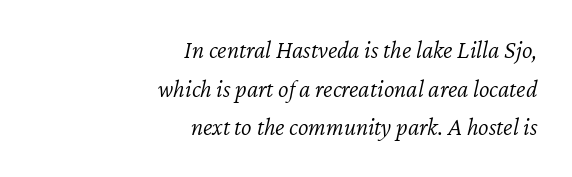
{"italic": "yes", "lean": "right", "slant_degrees": 12, "bold": "no", "underline": "no", "align": "right", "line_spacing": "normal", "line_spacing_ratio": 1.55, "letter_spacing": "normal", "letter_spacing_em": 0.0, "glyph_px": 25}
